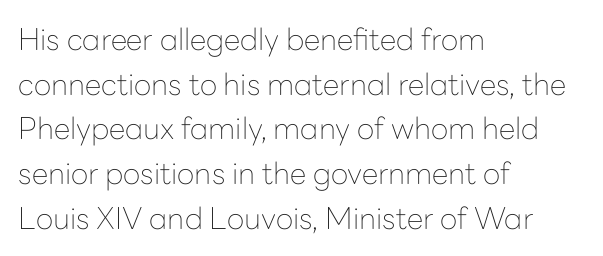
Italic: no, the glyphs are upright roman. Successive baselines arrive at the customary interval. The rendering uses natural spacing where letterforms have individual widths. The area under the type is left untouched. The characters display no serif detailing; their extremities are plain.
